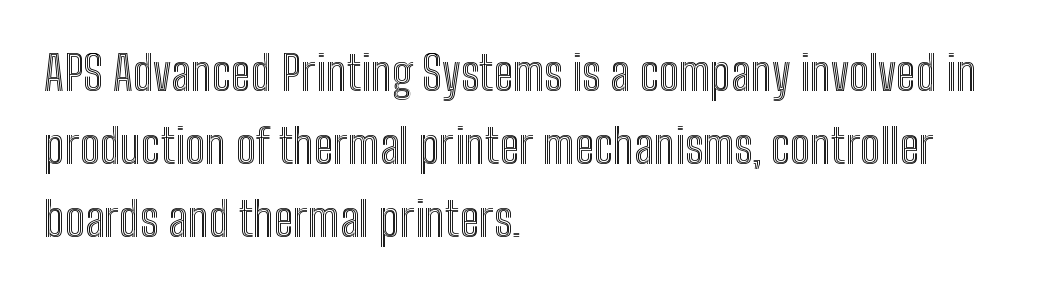
{"italic": "no", "width": "condensed", "x_height": "medium", "monospaced": "no", "underline": "no", "align": "left", "line_spacing": "normal", "line_spacing_ratio": 1.55, "letter_spacing": "normal", "letter_spacing_em": 0.0, "glyph_px": 47}
